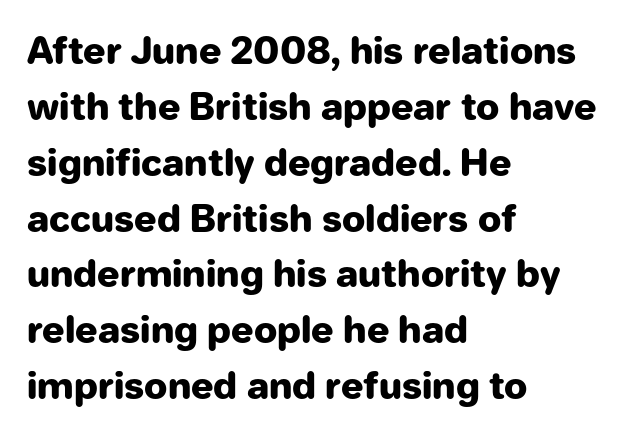
This rendering uses left alignment, leaving the right contour irregular. Rendered with straight, roman letterforms. These lines are rendered in a variable-pitch font. The text was rendered using a sans face with plain stroke endings.
